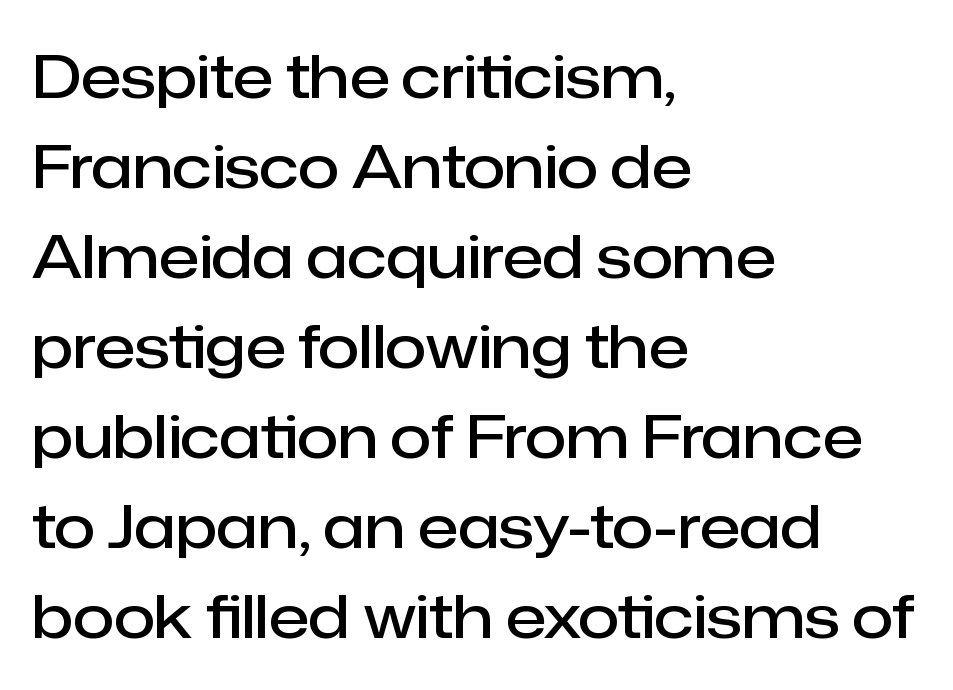
Q: Is the text bold? A: Semi-bold.
Q: Is the text italic (slanted)? A: No, it is upright.
Q: Is the typeface a serif or a sans-serif typeface? A: Sans-serif.
Q: Is the text underlined? A: No.
Q: How is the paragraph aligned? A: Left-aligned.
Q: Is the spacing between letters normal or unusually wide? A: Normal.
Q: Is the spacing between lines tight, normal or loose? A: Normal.
Q: Width (condensed, normal, or wide)? A: Normal.
Q: Stroke contrast? A: Low.
Q: x-height? A: Medium.
Q: Monospaced? A: No.
